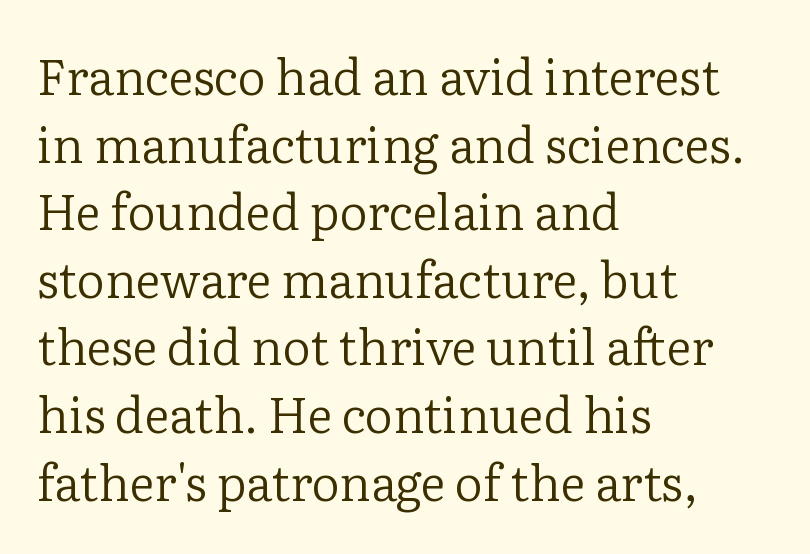
The text block is weighted toward the left margin, trailing off unevenly rightward. This is roman type, the default non-slanted kind. The tracking reads as untouched default to a designer's eye. Leading matches the norm, producing a regular column. The letters carry serifs — small finishing strokes at the ends of their stems.
